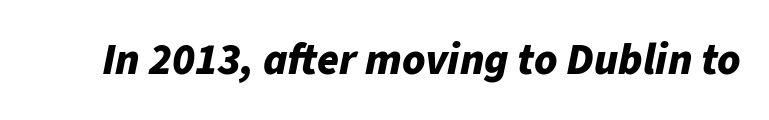
Q: Is the text bold? A: Yes.
Q: Is the text italic (slanted)? A: Yes, it leans right by about 11 degrees.
Q: Is the text underlined? A: No.
Q: Is the spacing between letters normal or unusually wide? A: Normal.
Q: Width (condensed, normal, or wide)? A: Normal.
Q: Stroke contrast? A: Low.
Q: x-height? A: Medium.
Q: Monospaced? A: No.
